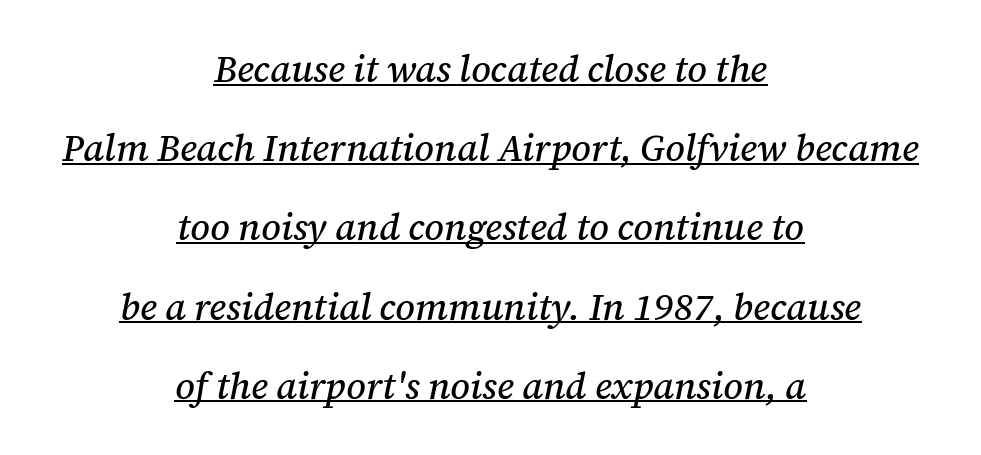
The image shows 37 px serif type, italic (leaning right); set centered, loose line spacing (2.14x), normal letter spacing, underlined; medium stroke contrast and a medium x-height.
